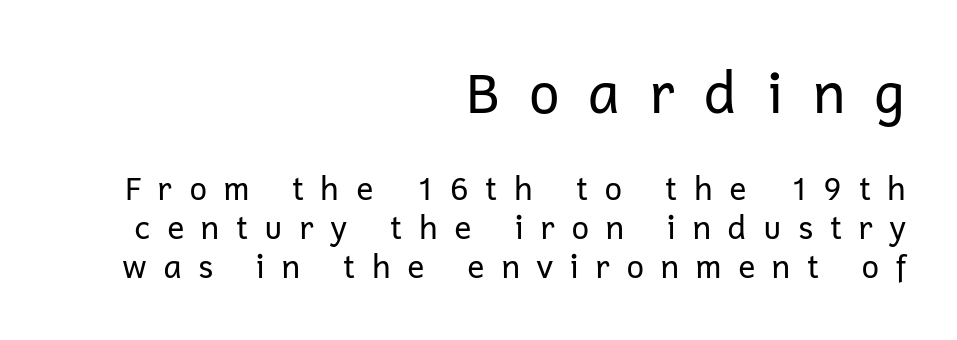
The image shows 56 px regular-weight sans-serif type, upright; set right-aligned, line spacing 1.23x, unusually wide letter spacing (+0.49 em), not underlined; the first (top) block is 1.75x larger; low stroke contrast and a medium x-height.
